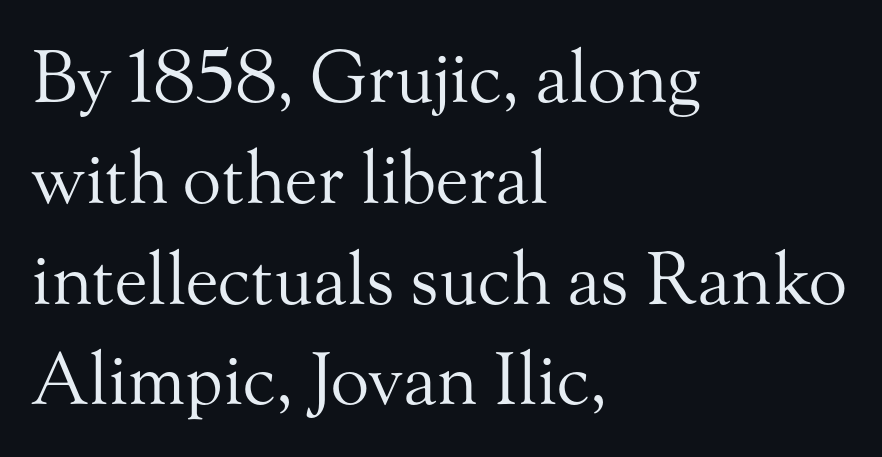
The image shows 71 px regular-weight serif type, upright; set left-aligned, normal line spacing (1.42x), normal letter spacing, not underlined; medium stroke contrast and a small x-height.
